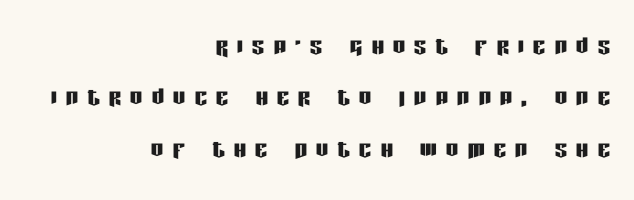
The space beneath each line is pristine and unruled. The letters advance in unequal steps, a hallmark of proportional type. Inter-character spacing is expanded well beyond the font's built-in metrics. Regarding leading, the lines here are spaced in the standard way. Every stem runs plumb, perpendicular to the baseline. The lines are quadded right.
